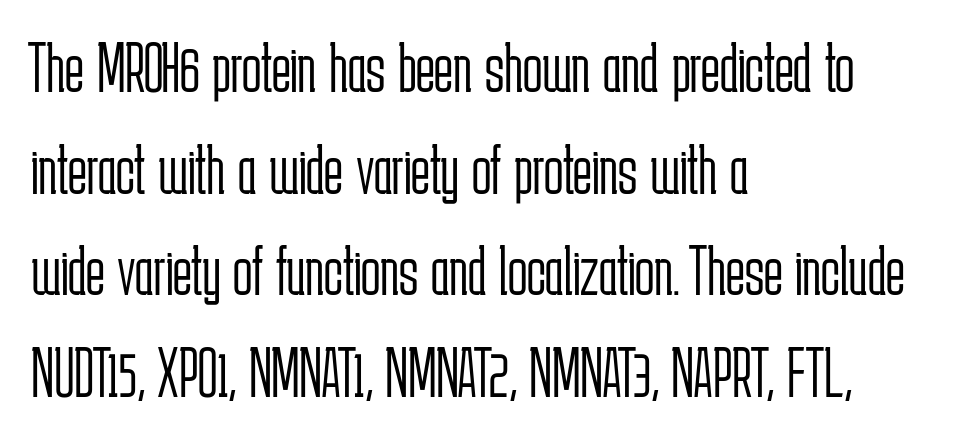
{"serif": "no", "italic": "no", "bold": "no", "weight": "light", "width": "condensed", "stroke_contrast": "low", "x_height": "medium", "monospaced": "no", "underline": "no", "align": "left", "line_spacing": "normal", "line_spacing_ratio": 1.43, "letter_spacing": "normal", "letter_spacing_em": 0.0, "glyph_px": 71}
